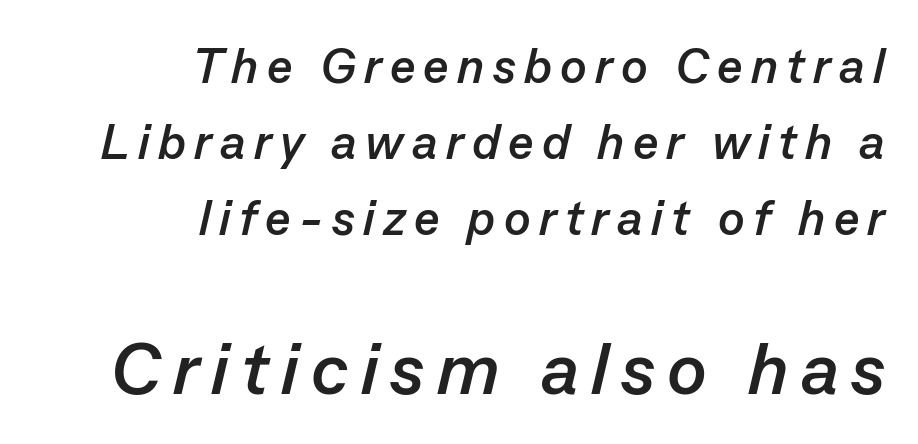
The image shows 73 px semibold type, italic (leaning right); set right-aligned, normal line spacing (1.55x), not underlined; the second (bottom) block is 1.49x larger; low stroke contrast and a medium x-height.
